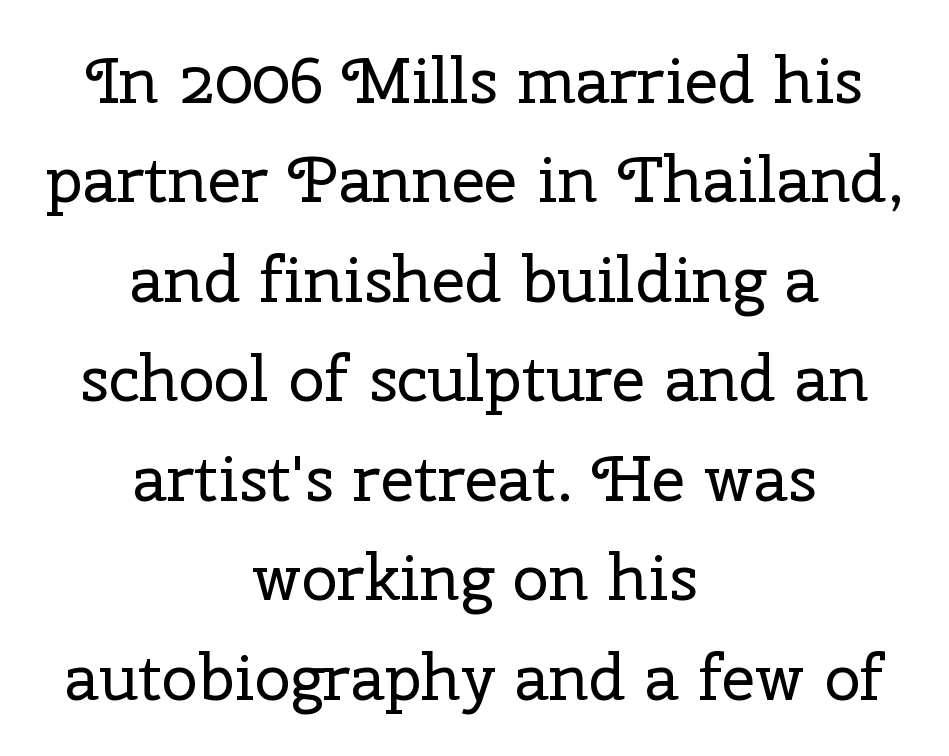
The image shows 65 px regular-weight serif type, upright; set centered, normal line spacing (1.53x), normal letter spacing, not underlined; low stroke contrast and a medium x-height.
